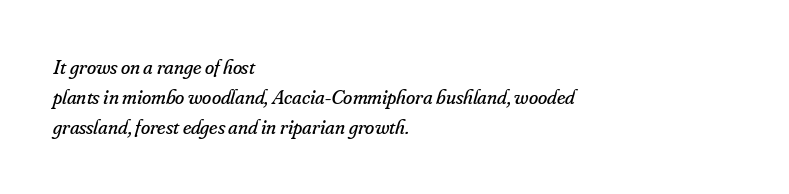
The image shows 21 px text type, italic (leaning right); set left-aligned, normal line spacing (1.43x), normal letter spacing, not underlined.
